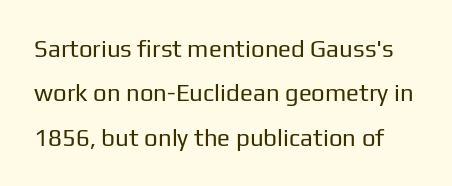
The strokes carry an ordinary text weight at most. The type is set solid horizontally, with unmodified tracking. Lines of text with bare space underneath. Unlike italic type, these characters show no tilt at all.
